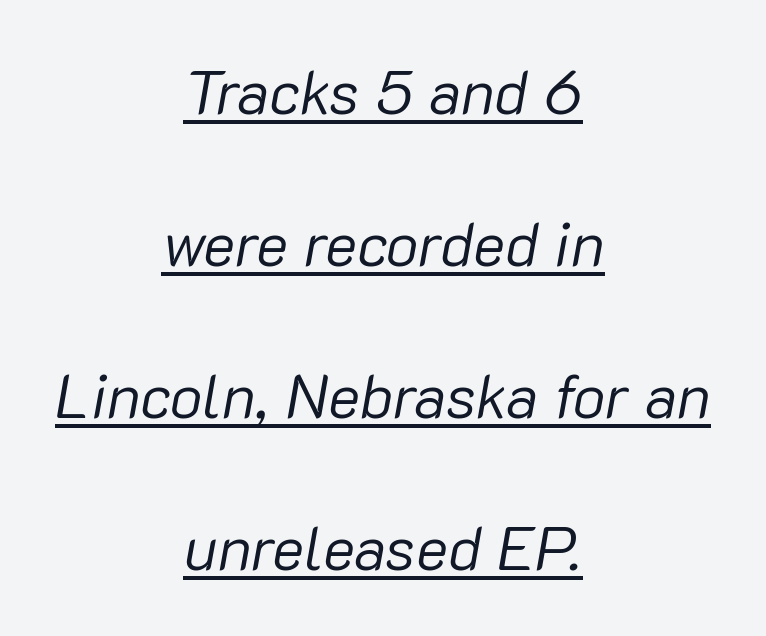
Q: Is the text bold? A: No.
Q: Is the text italic (slanted)? A: Yes, it leans right by about 10 degrees.
Q: Is the text underlined? A: Yes.
Q: How is the paragraph aligned? A: Centered.
Q: Is the spacing between letters normal or unusually wide? A: Normal.
Q: Is the spacing between lines tight, normal or loose? A: Loose.
Q: Width (condensed, normal, or wide)? A: Normal.
Q: Stroke contrast? A: Low.
Q: x-height? A: Medium.
Q: Monospaced? A: No.
